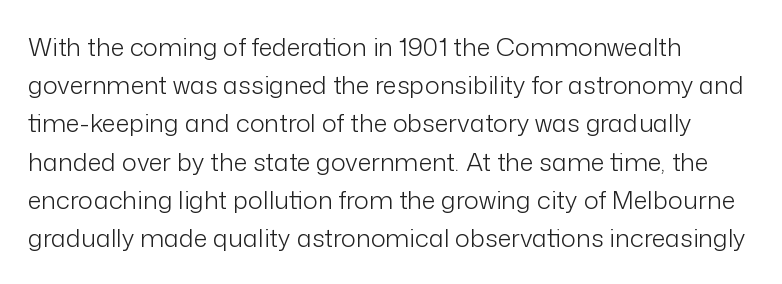
Q: Is the text bold? A: No.
Q: Is the text italic (slanted)? A: No, it is upright.
Q: Is the text underlined? A: No.
Q: Is the spacing between letters normal or unusually wide? A: Normal.
Q: Is the spacing between lines tight, normal or loose? A: Normal.
